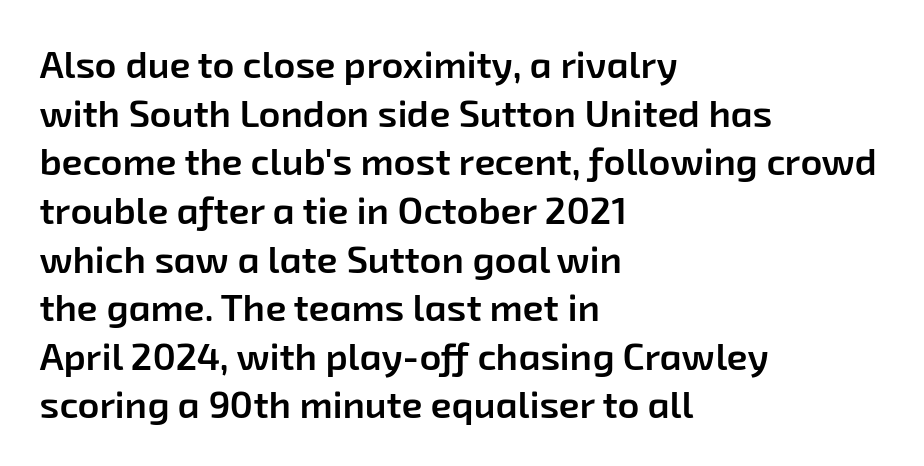
The image shows 38 px semibold sans-serif type; set left-aligned, normal line spacing (1.28x), normal letter spacing, not underlined; low stroke contrast and a medium x-height.
